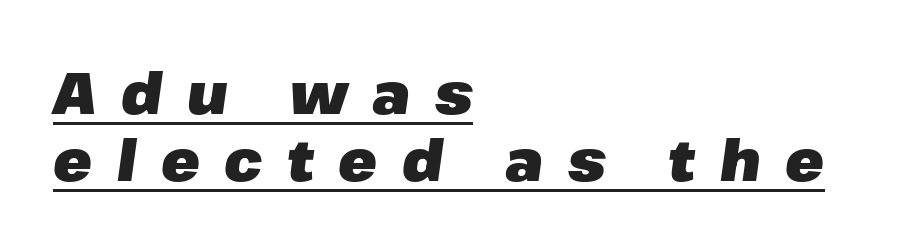
Between one letter and the next there's a generous, obvious gap. Every character sits at an angle, as italics do. The typesetting leans heavy: a genuine bold. These lines stack with their left ends in a neat column. Do the characters align in a grid? No, the font is proportional. Underlined type.
